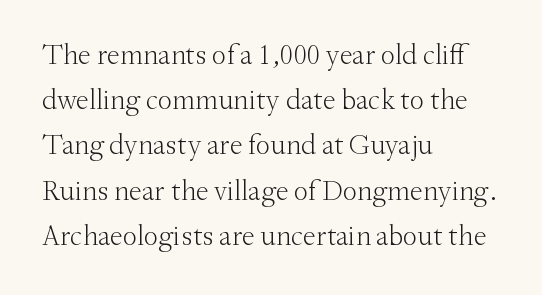
Do the letters lean? They stand straight. Characters follow at the spacing the type designer built in. Each letter's strokes conclude with small projecting serifs. Descenders hang freely into open space.
